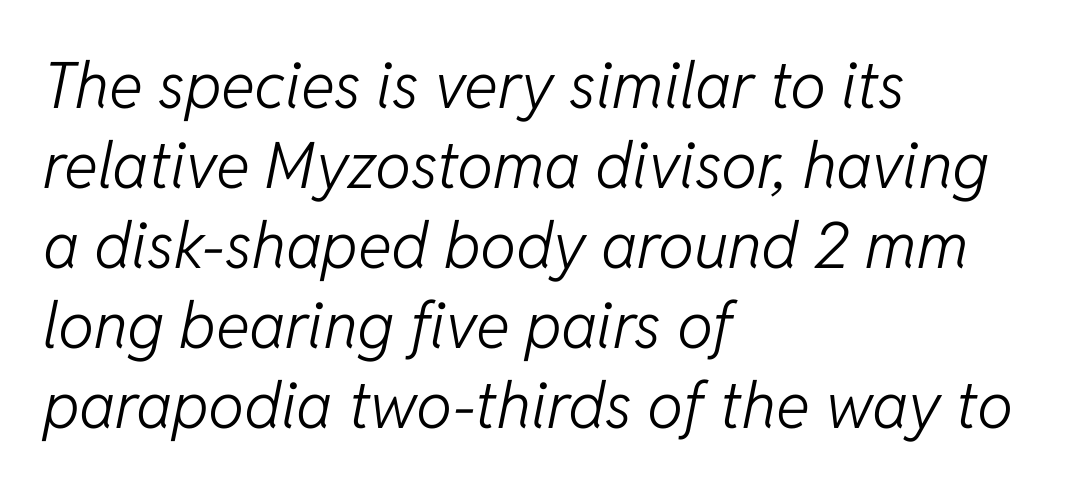
The image shows 64 px light type, italic (leaning right); set left-aligned, normal line spacing (1.25x), normal letter spacing, not underlined; low stroke contrast and a medium x-height.
